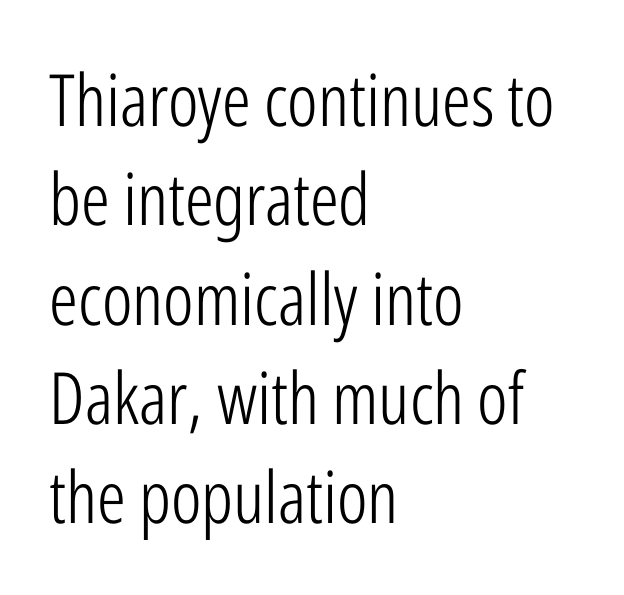
The image shows 72 px light, condensed sans-serif type, upright; set left-aligned, normal line spacing (1.38x), normal letter spacing, not underlined; low stroke contrast and a medium x-height.
